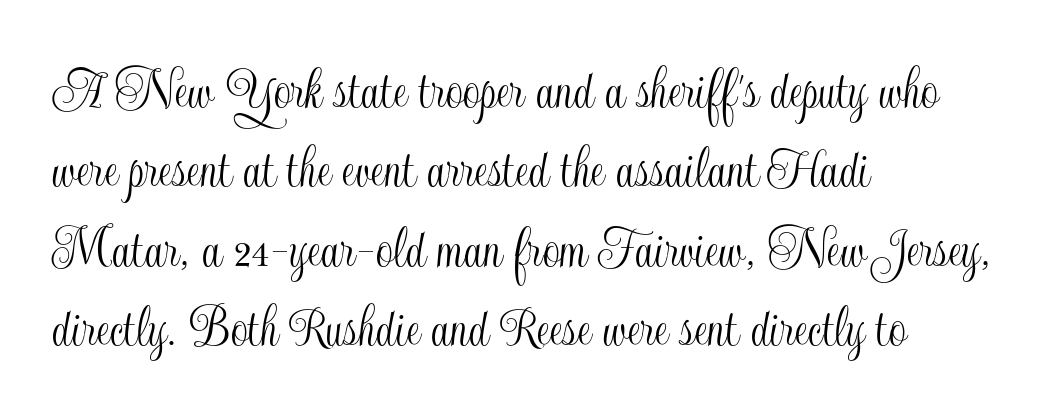
The image shows 61 px condensed type; set left-aligned, normal line spacing (1.3x), normal letter spacing, not underlined; a small x-height.
